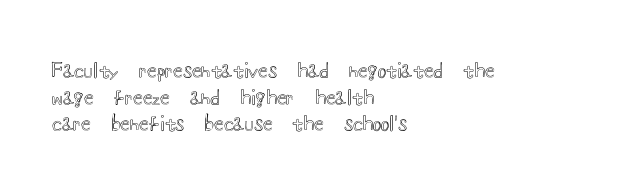
The image shows 20 px text type, upright; set left-aligned, normal line spacing (1.33x), normal letter spacing, not underlined.
